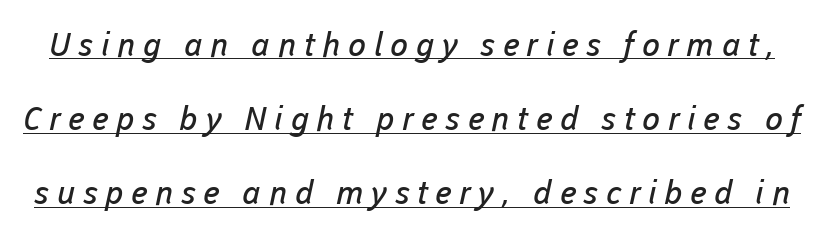
Reading down the column, the eye jumps a long way to each next line. Stems here are at most as thick as an everyday book face. Like a heading marked for emphasis, these lines bear an underscore. Someone cranked the tracking dial way up on this one. These lines are rendered in a variable-pitch font. The designer went with a sans here, leaving each stem footless.
